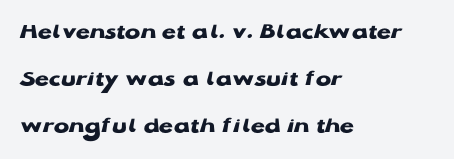
{"italic": "no", "bold": "yes", "underline": "no", "align": "left", "line_spacing": "loose", "line_spacing_ratio": 2.05, "letter_spacing": "normal", "letter_spacing_em": 0.0, "glyph_px": 23}
